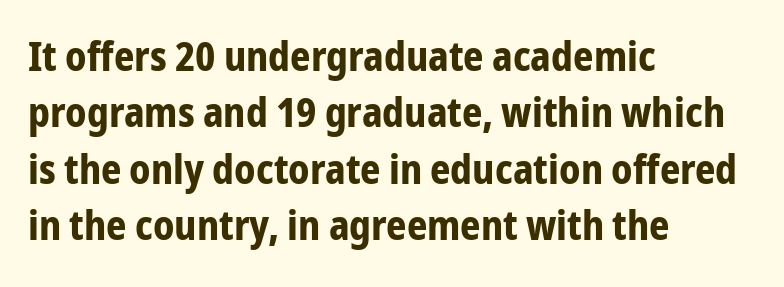
The image shows 40 px bold, condensed sans-serif type, upright; set left-aligned, normal line spacing (1.41x), normal letter spacing, not underlined; low stroke contrast and a medium x-height.
